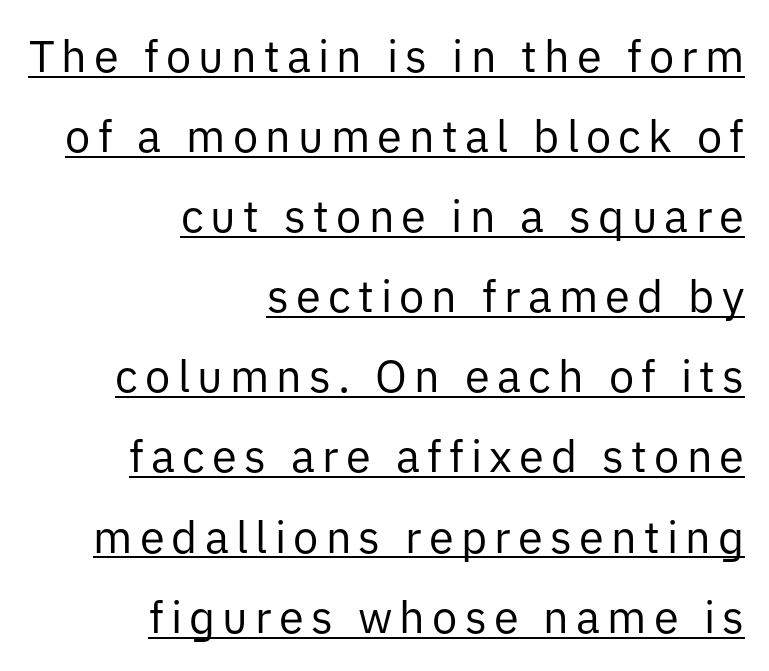
Looks like regular typesetting: each glyph gets only the width it needs. Each line of the rendering has a horizontal stroke beneath the glyphs. Is there any slant? The stems are plumb. Compared with a typical body face, this is equally light or lighter still. This is sans-serif lettering, the kind often seen on screens and signage.
